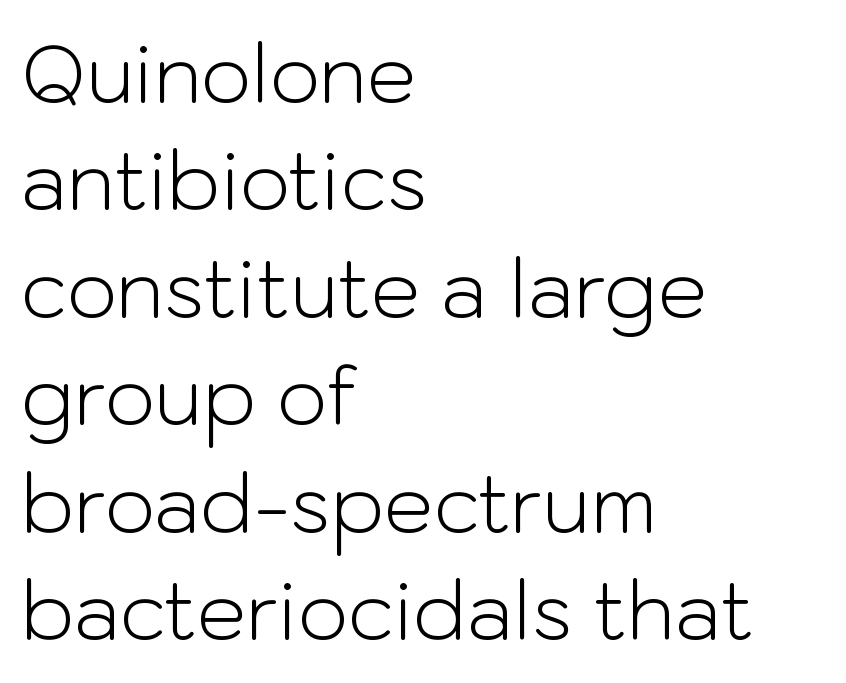
The image shows 79 px light sans-serif type, upright; set left-aligned, normal line spacing (1.36x), normal letter spacing, not underlined; low stroke contrast and a medium x-height.
